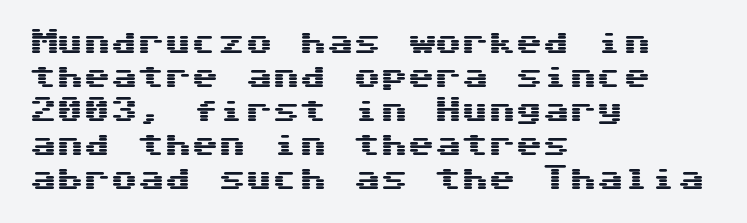
{"italic": "no", "underline": "no", "align": "left", "line_spacing": "normal", "line_spacing_ratio": 1.26, "letter_spacing": "normal", "letter_spacing_em": 0.0, "glyph_px": 27}
